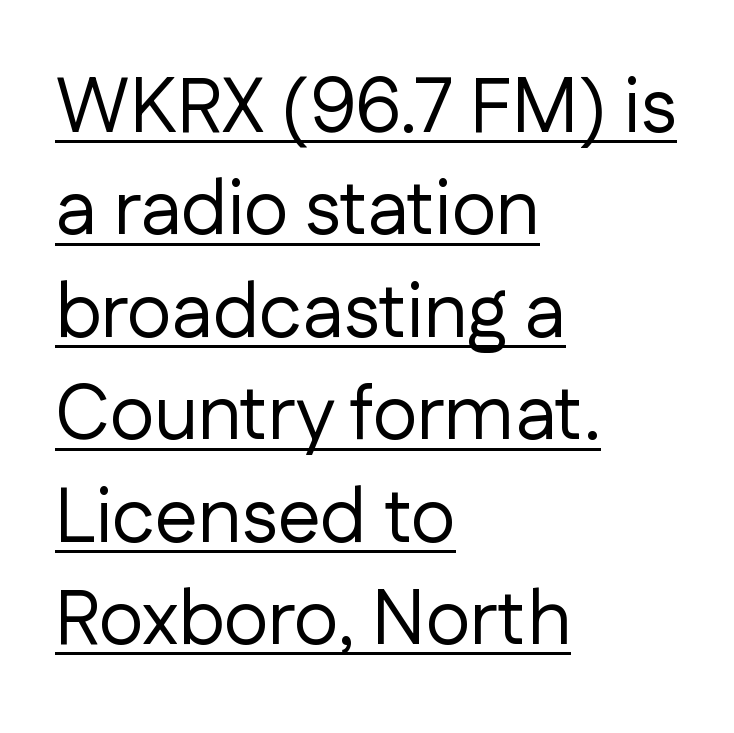
Q: Is the text bold? A: No.
Q: Is the text italic (slanted)? A: No, it is upright.
Q: Is the typeface a serif or a sans-serif typeface? A: Sans-serif.
Q: Is the text underlined? A: Yes.
Q: How is the paragraph aligned? A: Left-aligned.
Q: Is the spacing between letters normal or unusually wide? A: Normal.
Q: Is the spacing between lines tight, normal or loose? A: Normal.
Q: Width (condensed, normal, or wide)? A: Normal.
Q: Stroke contrast? A: Low.
Q: x-height? A: Medium.
Q: Monospaced? A: No.
